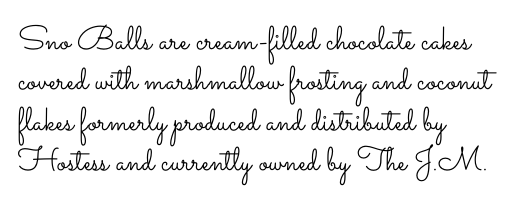
Q: Is the text bold? A: No.
Q: Is the text italic (slanted)? A: Yes.
Q: Is the text underlined? A: No.
Q: How is the paragraph aligned? A: Left-aligned.
Q: Is the spacing between letters normal or unusually wide? A: Normal.
Q: Width (condensed, normal, or wide)? A: Wide.
Q: Stroke contrast? A: Low.
Q: x-height? A: Small.
Q: Monospaced? A: No.
